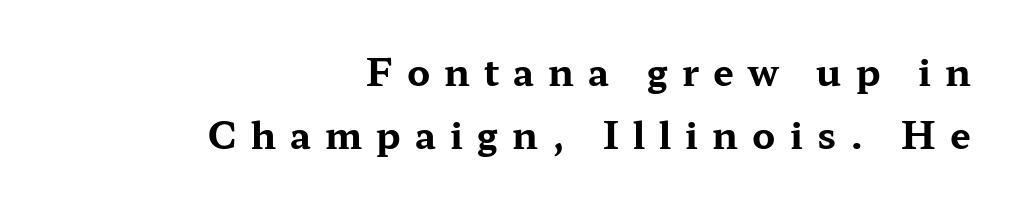
The tracking jumps out immediately: characters are airy and widely separated. Notice how the stems are strictly vertical — no italics here. Each letter keeps its own natural width here, so spacing adapts to shape. Its strokes are broad and dark, the hallmark of bold type. Underline: absent. This sample is right-justified, so line beginnings fall wherever the words allow.
